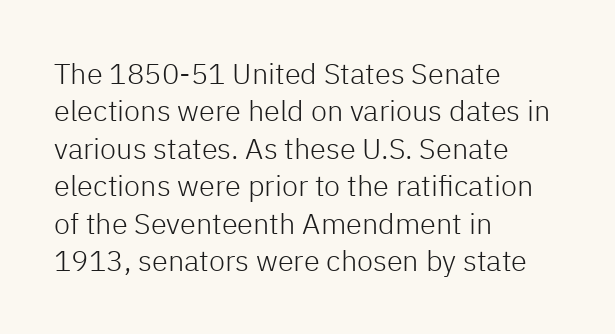
The type is set solid horizontally, with unmodified tracking. Check where the strokes stop: nothing finishes them off — pure sans. Looks like regular typesetting: each glyph gets only the width it needs. The area under the type is left untouched.
